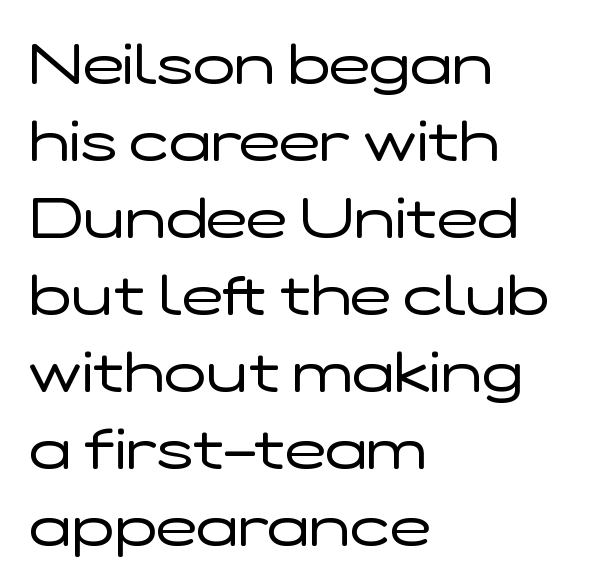
{"serif": "no", "italic": "no", "bold": "no", "weight": "regular", "width": "wide", "stroke_contrast": "low", "x_height": "medium", "monospaced": "no", "underline": "no", "align": "left", "line_spacing": "normal", "line_spacing_ratio": 1.4, "letter_spacing": "normal", "letter_spacing_em": 0.0, "glyph_px": 55}
